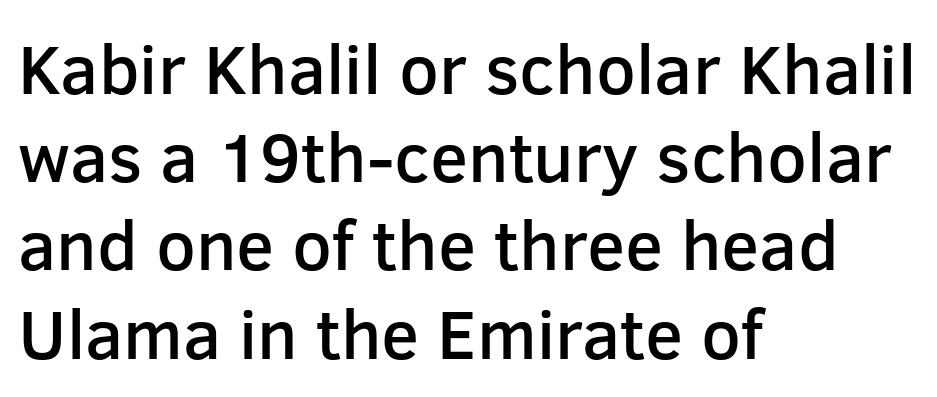
{"serif": "no", "italic": "no", "bold": "semi", "weight": "semibold", "width": "normal", "stroke_contrast": "low", "x_height": "medium", "monospaced": "no", "underline": "no", "align": "left", "line_spacing": "normal", "line_spacing_ratio": 1.26, "letter_spacing": "normal", "letter_spacing_em": 0.0, "glyph_px": 70}
